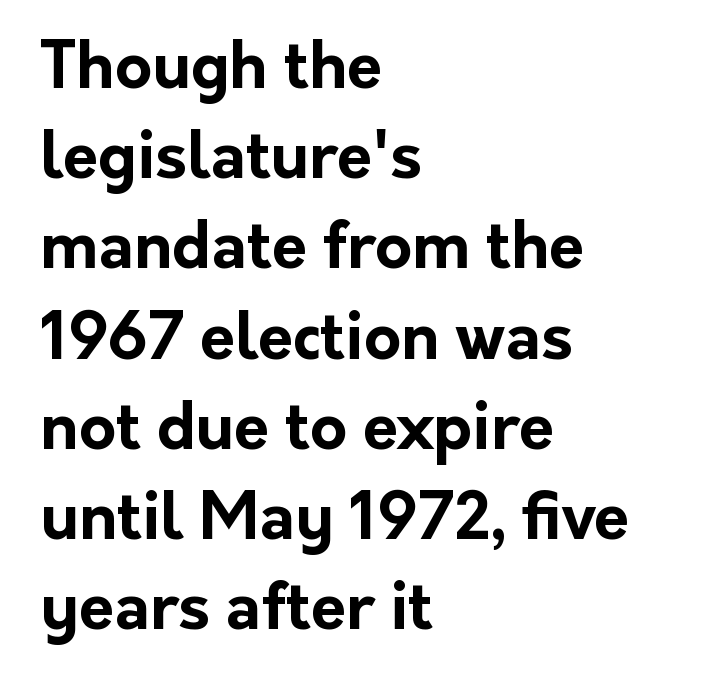
A typesetter would call this proportional, since set widths differ per character. The glyphs in this specimen are sans serif. Interline gaps are of average width in this sample. Teacher's note: observe the even left margin — that is flush-left alignment. Nobody touched the tracking dial on this one.
